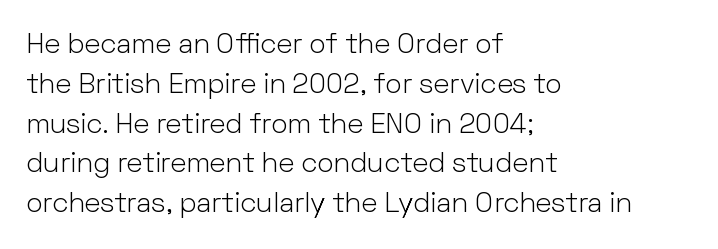
Q: Is the text bold? A: No.
Q: Is the text italic (slanted)? A: No, it is upright.
Q: Is the typeface a serif or a sans-serif typeface? A: Sans-serif.
Q: Is the text underlined? A: No.
Q: How is the paragraph aligned? A: Left-aligned.
Q: Is the spacing between letters normal or unusually wide? A: Normal.
Q: Is the spacing between lines tight, normal or loose? A: Normal.
Q: Width (condensed, normal, or wide)? A: Normal.
Q: Stroke contrast? A: Low.
Q: x-height? A: Medium.
Q: Monospaced? A: No.
